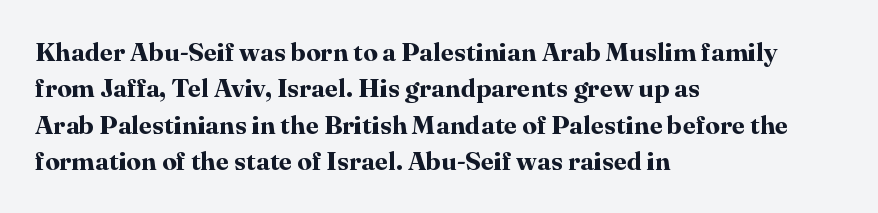
{"italic": "no", "bold": "yes", "underline": "no", "align": "left", "line_spacing": "normal", "line_spacing_ratio": 1.4, "letter_spacing": "normal", "letter_spacing_em": 0.0, "glyph_px": 26}
